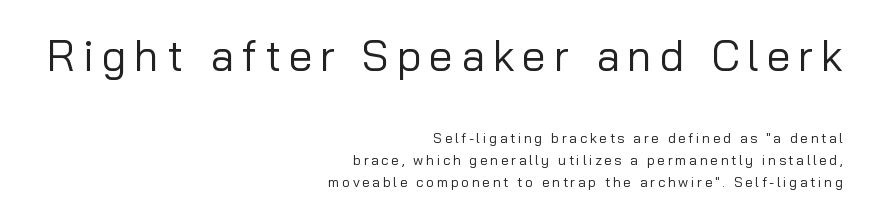
The image shows 43 px regular-weight sans-serif type, upright; set right-aligned, normal line spacing (1.56x), not underlined; the first (top) block is 3.07x larger; low stroke contrast and a medium x-height.
